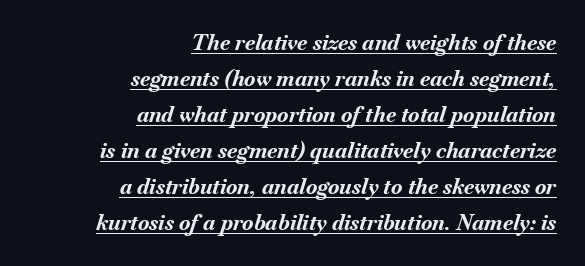
You could call the tracking neutral — neither tight nor loose. What weight is shown? A full bold with thick strokes. The glyphs are accompanied by a horizontal stroke just below them. In CSS terms this would be text-align: right. Notice how the stems are inclined rather than vertical — that's the hallmark of italics.
